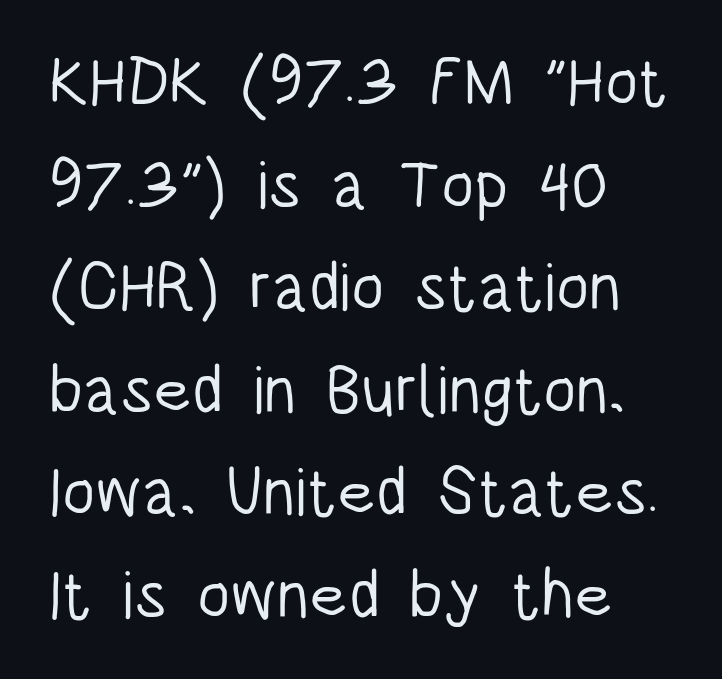
Unlike a traditional serif, this face leaves its strokes unadorned. Standard letterfit; no display-style spreading of the glyphs. Counters stay open thanks to moderate or lighter strokes. The lines in this sample share a left origin and differ only in where they stop. The leading is moderate, giving the passage an even texture. Spacing verdict: proportional, widths tailored to each character.
